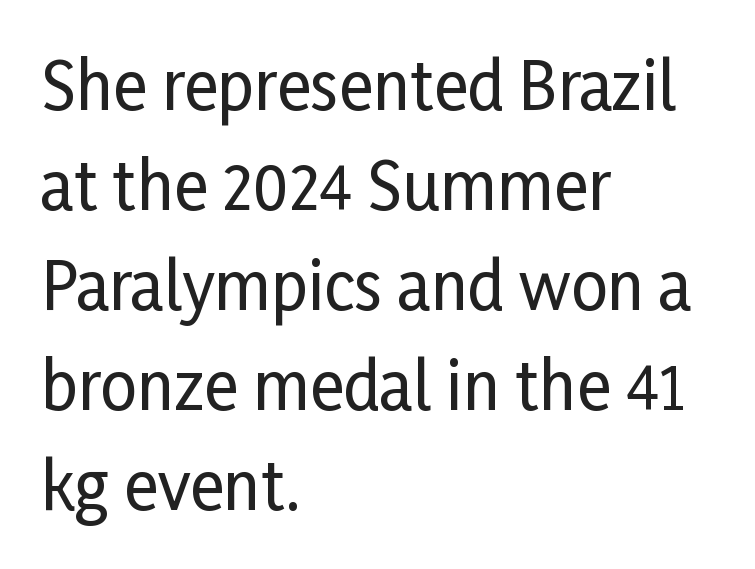
{"serif": "no", "italic": "no", "width": "condensed", "stroke_contrast": "low", "x_height": "medium", "monospaced": "no", "underline": "no", "align": "left", "line_spacing": "normal", "line_spacing_ratio": 1.54, "letter_spacing": "normal", "letter_spacing_em": 0.0, "glyph_px": 65}
